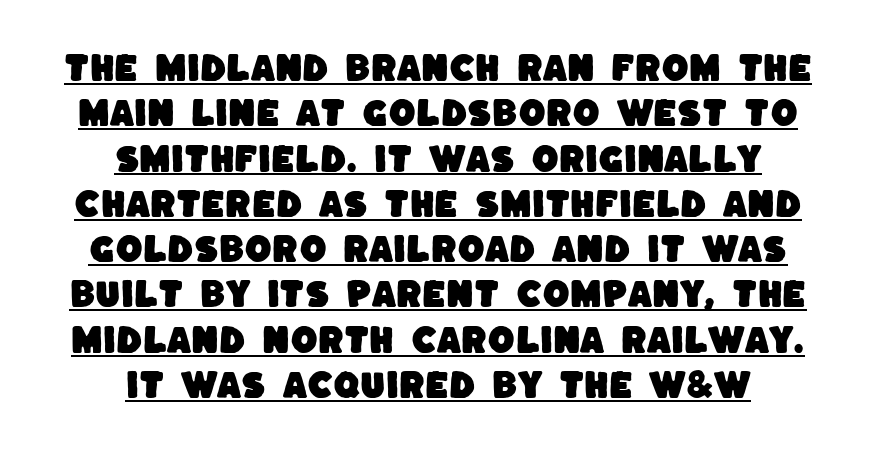
The image shows 31 px sans-serif type; set centered, normal line spacing (1.46x), normal letter spacing, underlined; low stroke contrast and a large x-height.
